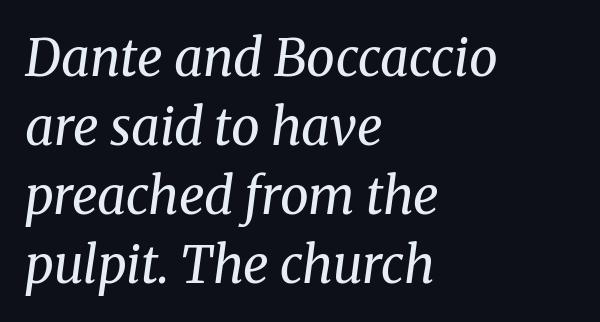
Q: Is the text bold? A: No.
Q: Is the text italic (slanted)? A: Yes, it leans right by about 8 degrees.
Q: Is the typeface a serif or a sans-serif typeface? A: Serif.
Q: Is the text underlined? A: No.
Q: How is the paragraph aligned? A: Left-aligned.
Q: Is the spacing between letters normal or unusually wide? A: Normal.
Q: Is the spacing between lines tight, normal or loose? A: Normal.
Q: Width (condensed, normal, or wide)? A: Normal.
Q: Stroke contrast? A: Medium.
Q: x-height? A: Medium.
Q: Monospaced? A: No.
